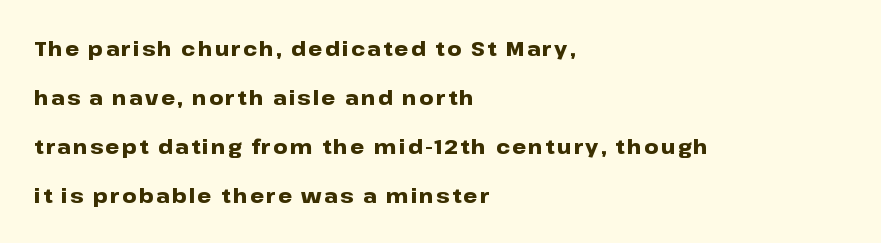
{"italic": "no", "bold": "yes", "underline": "no", "align": "left", "line_spacing": "loose", "line_spacing_ratio": 2.45, "glyph_px": 20}
